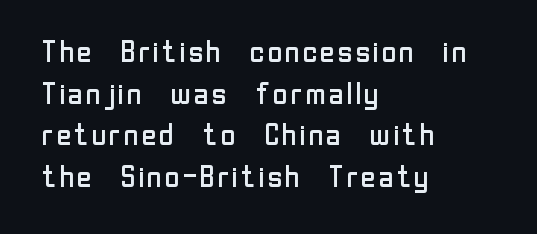
{"serif": "no", "italic": "no", "bold": "no", "weight": "regular", "width": "normal", "stroke_contrast": "low", "x_height": "medium", "monospaced": "no", "underline": "no", "align": "left", "line_spacing": "normal", "line_spacing_ratio": 1.39, "letter_spacing": "normal", "letter_spacing_em": 0.0, "glyph_px": 30}
